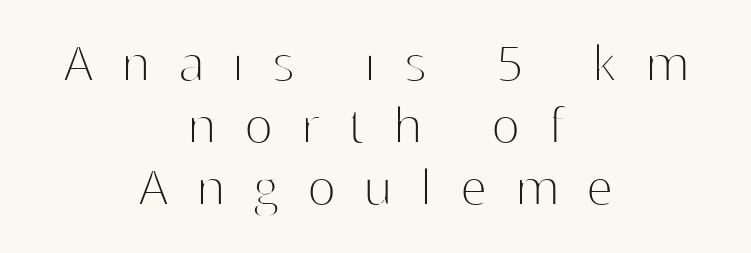
The image shows 60 px thin sans-serif type, upright; set centered, tight line spacing (1.03x), unusually wide letter spacing (+0.47 em), not underlined; high stroke contrast and a medium x-height.
